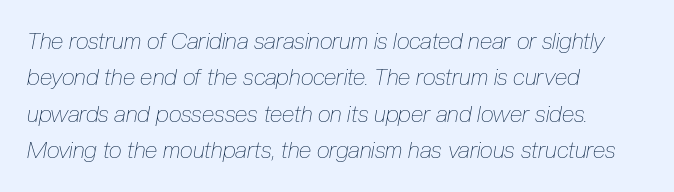
{"italic": "yes", "lean": "right", "slant_degrees": 10, "bold": "no", "underline": "no", "align": "left", "line_spacing": "normal", "line_spacing_ratio": 1.58, "letter_spacing": "normal", "letter_spacing_em": 0.0, "glyph_px": 23}
